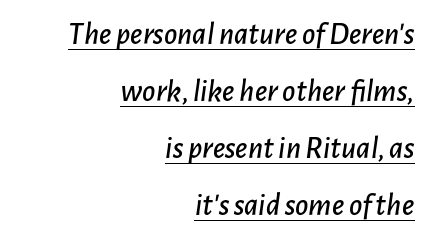
The image shows 32 px text type, italic (leaning right); set right-aligned, line spacing 1.78x, normal letter spacing, underlined; low stroke contrast and a medium x-height.
